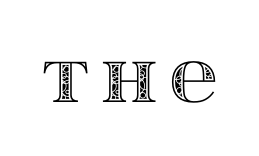
The image shows 66 px wide type, upright; set not underlined; a large x-height.
